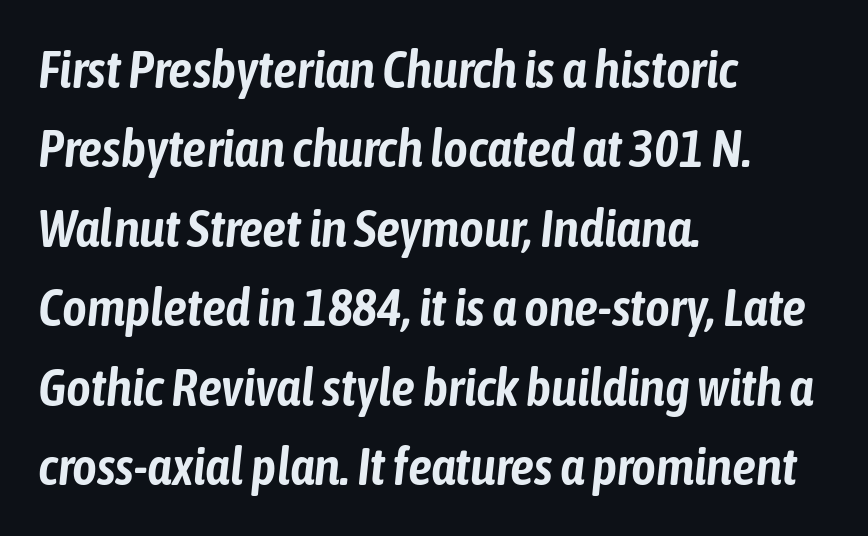
Q: Is the text italic (slanted)? A: Yes, it leans right by about 6 degrees.
Q: Is the text underlined? A: No.
Q: How is the paragraph aligned? A: Left-aligned.
Q: Is the spacing between letters normal or unusually wide? A: Normal.
Q: Is the spacing between lines tight, normal or loose? A: Normal.
Q: Width (condensed, normal, or wide)? A: Condensed.
Q: Stroke contrast? A: Low.
Q: x-height? A: Medium.
Q: Monospaced? A: No.
